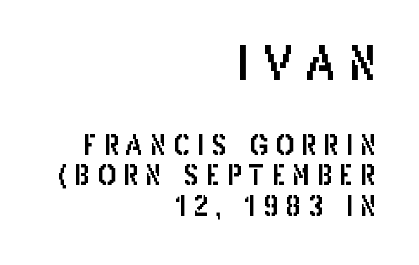
Q: Is the text italic (slanted)? A: No, it is upright.
Q: Is the typeface a serif or a sans-serif typeface? A: Sans-serif.
Q: Is the text underlined? A: No.
Q: How is the paragraph aligned? A: Right-aligned.
Q: Is the spacing between letters normal or unusually wide? A: Unusually wide.
Q: Is the spacing between lines tight, normal or loose? A: Tight.
Q: Which block of text is set in a larger size, the first (top) or the second (bottom)? A: The first (top) one.
Q: Width (condensed, normal, or wide)? A: Condensed.
Q: Stroke contrast? A: Low.
Q: x-height? A: Large.
Q: Monospaced? A: No.
